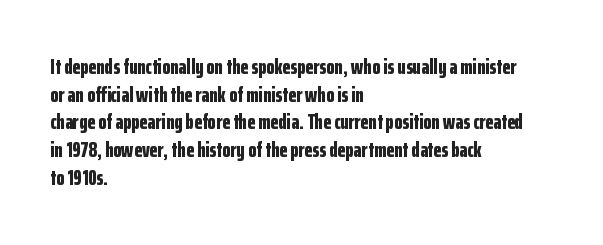
Q: Is the text bold? A: Yes.
Q: Is the text italic (slanted)? A: No, it is upright.
Q: Is the text underlined? A: No.
Q: How is the paragraph aligned? A: Left-aligned.
Q: Is the spacing between letters normal or unusually wide? A: Normal.
Q: Is the spacing between lines tight, normal or loose? A: Normal.
